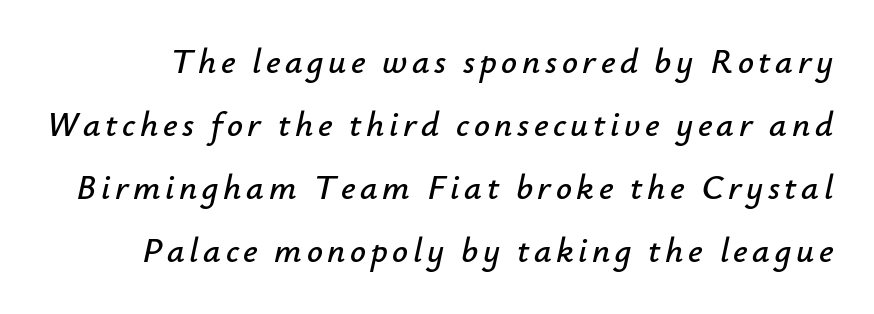
Here the designer chose a conventional face with non-uniform glyph widths. Observe the lean: these are italic letterforms. The gap between lines stays unmarked.
